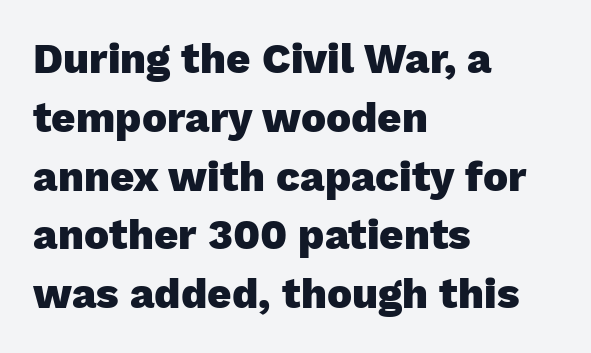
Q: Is the text bold? A: Yes.
Q: Is the text italic (slanted)? A: No, it is upright.
Q: Is the typeface a serif or a sans-serif typeface? A: Sans-serif.
Q: Is the text underlined? A: No.
Q: How is the paragraph aligned? A: Left-aligned.
Q: Is the spacing between letters normal or unusually wide? A: Normal.
Q: Is the spacing between lines tight, normal or loose? A: Normal.
Q: Width (condensed, normal, or wide)? A: Normal.
Q: Stroke contrast? A: Low.
Q: x-height? A: Medium.
Q: Monospaced? A: No.
